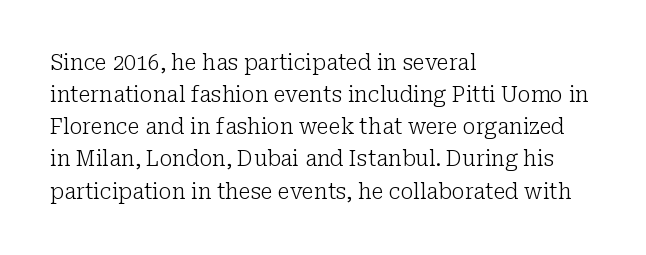
Q: Is the text bold? A: No.
Q: Is the text italic (slanted)? A: No, it is upright.
Q: Is the text underlined? A: No.
Q: How is the paragraph aligned? A: Left-aligned.
Q: Is the spacing between letters normal or unusually wide? A: Normal.
Q: Is the spacing between lines tight, normal or loose? A: Normal.
